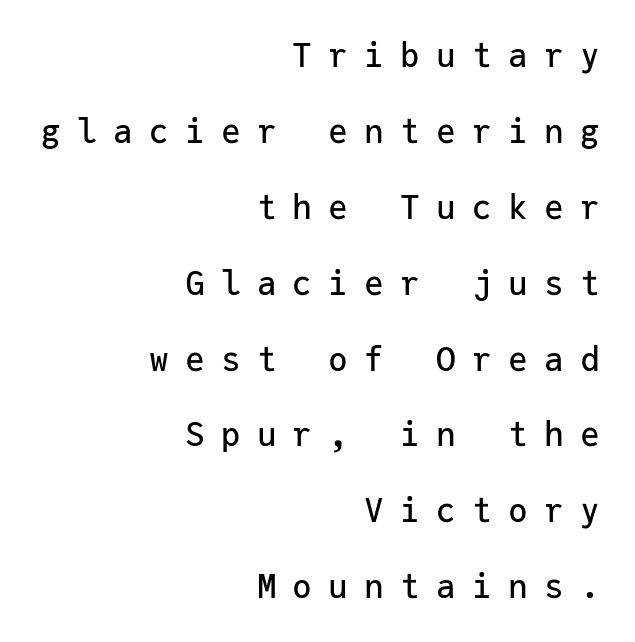
Q: Is the text italic (slanted)? A: No, it is upright.
Q: Is the typeface a serif or a sans-serif typeface? A: Sans-serif.
Q: Is the text underlined? A: No.
Q: How is the paragraph aligned? A: Right-aligned.
Q: Is the spacing between letters normal or unusually wide? A: Unusually wide.
Q: Is the spacing between lines tight, normal or loose? A: Loose.
Q: Width (condensed, normal, or wide)? A: Normal.
Q: Stroke contrast? A: Low.
Q: x-height? A: Medium.
Q: Monospaced? A: Yes.
